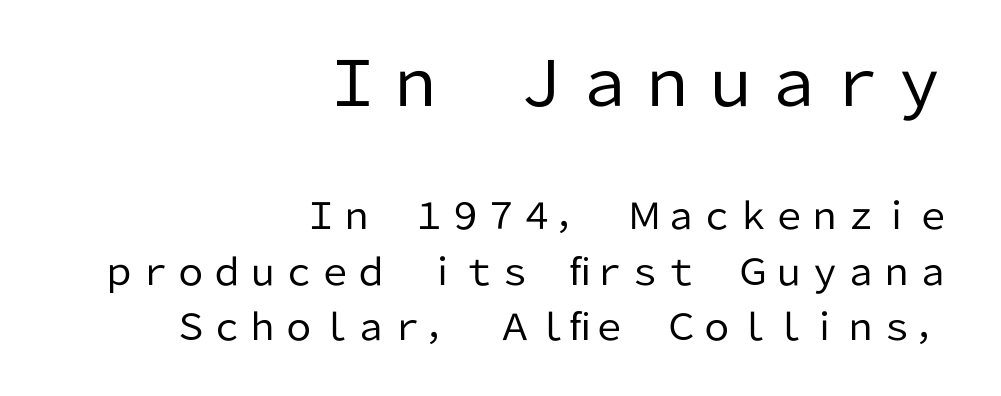
Q: Is the text bold? A: No.
Q: Is the text italic (slanted)? A: No, it is upright.
Q: Is the typeface a serif or a sans-serif typeface? A: Sans-serif.
Q: Is the text underlined? A: No.
Q: How is the paragraph aligned? A: Right-aligned.
Q: Is the spacing between letters normal or unusually wide? A: Normal.
Q: Is the spacing between lines tight, normal or loose? A: Normal.
Q: Which block of text is set in a larger size, the first (top) or the second (bottom)? A: The first (top) one.
Q: Width (condensed, normal, or wide)? A: Normal.
Q: Stroke contrast? A: Low.
Q: x-height? A: Medium.
Q: Monospaced? A: No.
